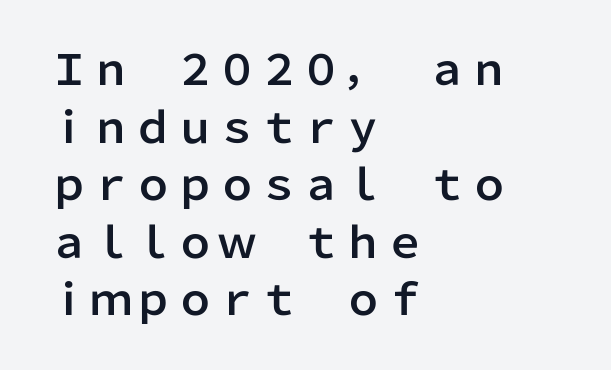
The glyphs are unaccompanied by any horizontal stroke below them. These lines were composed using upright roman letters. Here the designer chose a conventional face with non-uniform glyph widths. Stroke terminals: plain, sans-serif.
